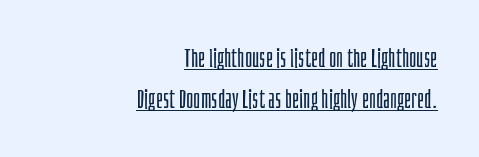
The image shows 25 px text type, upright; set right-aligned, normal line spacing (1.66x), normal letter spacing, underlined.
